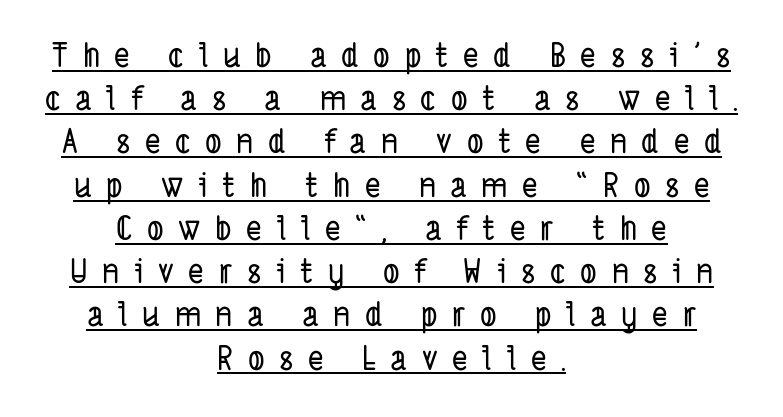
Q: Is the typeface a serif or a sans-serif typeface? A: Sans-serif.
Q: Is the text underlined? A: Yes.
Q: How is the paragraph aligned? A: Centered.
Q: Is the spacing between letters normal or unusually wide? A: Unusually wide.
Q: Is the spacing between lines tight, normal or loose? A: Normal.
Q: Width (condensed, normal, or wide)? A: Condensed.
Q: Stroke contrast? A: Low.
Q: x-height? A: Medium.
Q: Monospaced? A: No.
